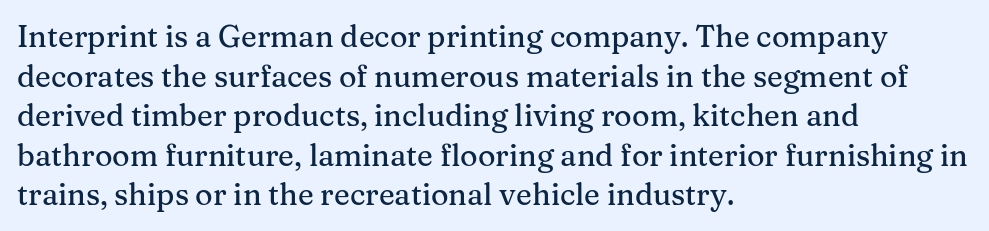
Clear beneath every line of the passage. These lines are rendered in a variable-pitch font. Unlike italic type, these characters show no tilt at all. The designer left line spacing at the default.
